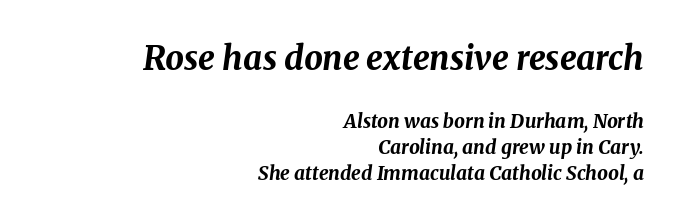
The image shows 33 px bold type, italic (leaning right); set right-aligned, normal line spacing (1.38x), normal letter spacing, not underlined; the first (top) block is 1.74x larger; medium stroke contrast and a medium x-height.
